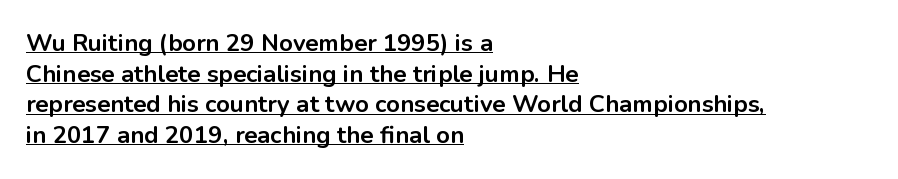
If you measured baseline to baseline, you'd find a middling distance. Each glyph is drawn with heavy, bold strokes. Underline: present. Each line starts at the same left margin while the right side varies. Tracking value appears to be zero — textbook default spacing.
